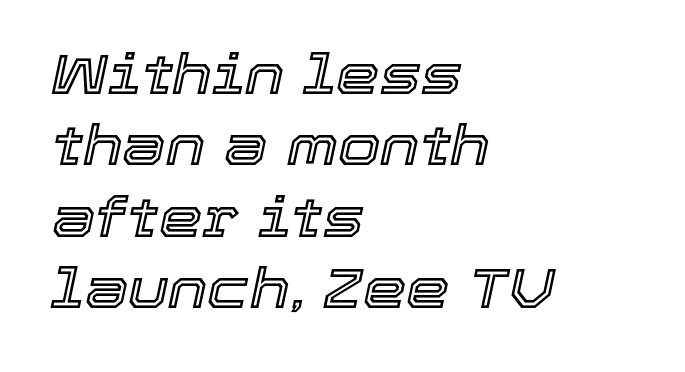
{"italic": "yes", "lean": "right", "slant_degrees": 12, "width": "normal", "x_height": "medium", "monospaced": "no", "underline": "no", "align": "left", "line_spacing": "normal", "line_spacing_ratio": 1.3, "letter_spacing": "normal", "letter_spacing_em": 0.0, "glyph_px": 55}
